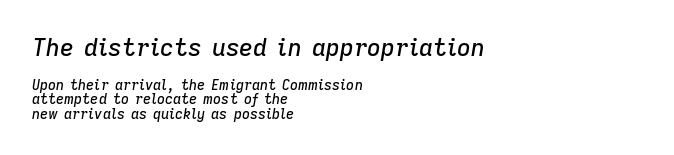
Descender tails drop into unmarked territory. Short note: letters normally spaced. Layout note: lines flush left. The block of text is dense from top to bottom, with scant space between rows. There's an unmistakable incline to the writing here.
